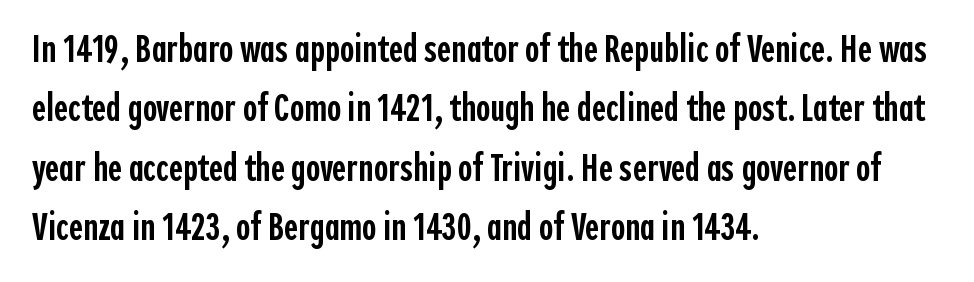
Q: Is the text bold? A: Semi-bold.
Q: Is the text italic (slanted)? A: No, it is upright.
Q: Is the typeface a serif or a sans-serif typeface? A: Sans-serif.
Q: Is the text underlined? A: No.
Q: How is the paragraph aligned? A: Left-aligned.
Q: Is the spacing between letters normal or unusually wide? A: Normal.
Q: Is the spacing between lines tight, normal or loose? A: Normal.
Q: Width (condensed, normal, or wide)? A: Condensed.
Q: x-height? A: Medium.
Q: Monospaced? A: No.
